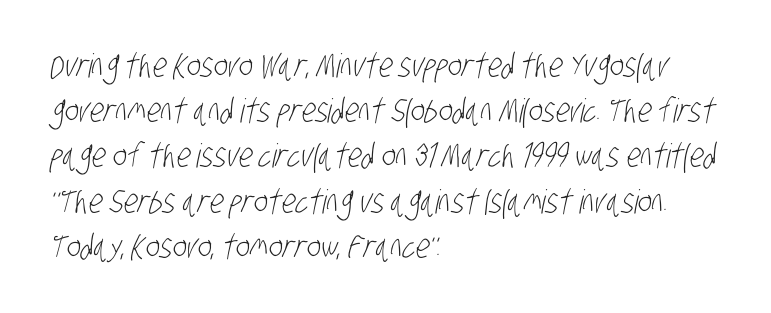
The image shows 33 px light, condensed sans-serif type; set left-aligned, normal line spacing (1.37x), normal letter spacing, not underlined; low stroke contrast and a large x-height.
